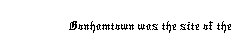
Q: Is the typeface a serif or a sans-serif typeface? A: Sans-serif.
Q: Is the text underlined? A: No.
Q: Is the spacing between letters normal or unusually wide? A: Normal.
Q: Width (condensed, normal, or wide)? A: Condensed.
Q: Stroke contrast? A: Low.
Q: x-height? A: Medium.
Q: Monospaced? A: No.
